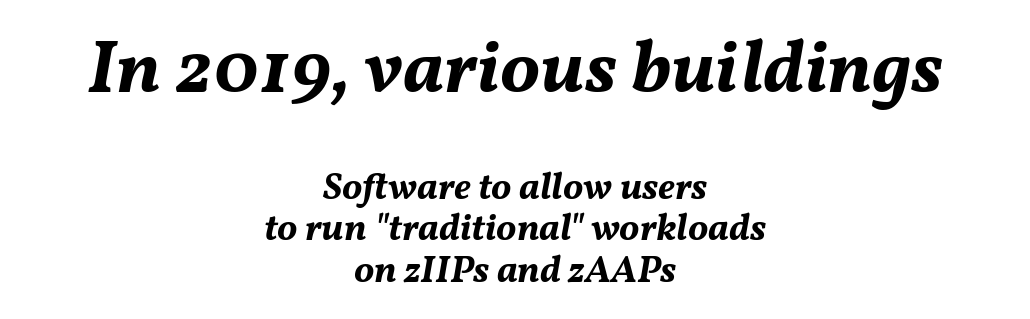
{"italic": "yes", "lean": "right", "slant_degrees": 11, "bold": "yes", "weight": "bold", "width": "normal", "stroke_contrast": "medium", "x_height": "medium", "monospaced": "no", "underline": "no", "align": "center", "line_spacing": "tight", "line_spacing_ratio": 1.09, "letter_spacing": "normal", "letter_spacing_em": 0.0, "larger_block": "first", "size_ratio": 1.97, "glyph_px": 75}
